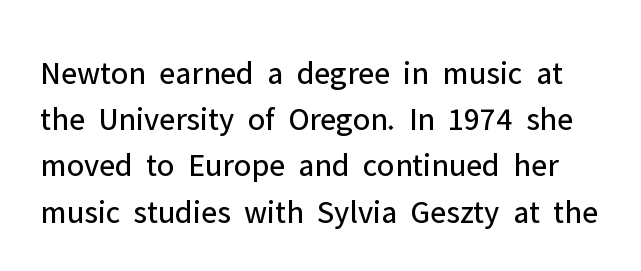
Serifs: no, the terminals of the letterforms are clean. Think of a printed novel: that variable character pitch is what you see here. The space directly below the letters is spotless. Summary of weight: not heavy and not bold.
